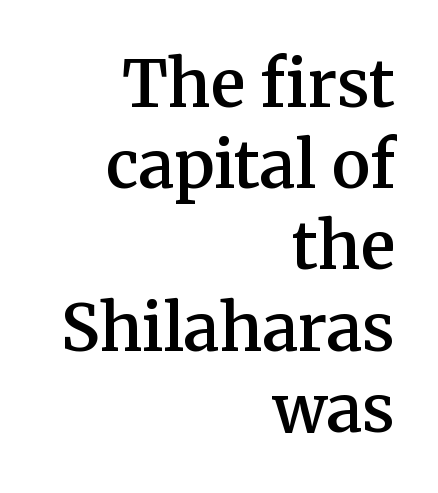
{"serif": "yes", "italic": "no", "bold": "semi", "weight": "semibold", "width": "normal", "stroke_contrast": "medium", "x_height": "medium", "monospaced": "no", "underline": "no", "align": "right", "line_spacing": "normal", "line_spacing_ratio": 1.25, "letter_spacing": "normal", "letter_spacing_em": 0.0, "glyph_px": 65}
